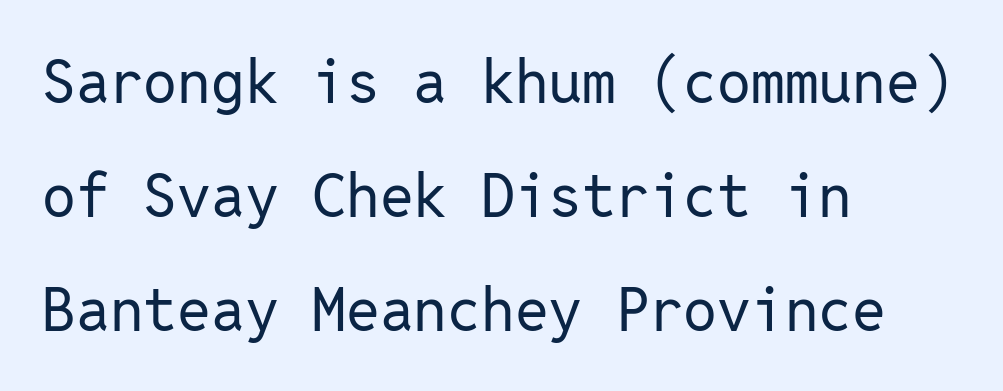
{"serif": "no", "italic": "no", "bold": "no", "weight": "regular", "width": "normal", "stroke_contrast": "low", "x_height": "medium", "monospaced": "yes", "underline": "no", "align": "left", "line_spacing": "loose", "line_spacing_ratio": 1.9, "letter_spacing": "normal", "letter_spacing_em": 0.0, "glyph_px": 60}
